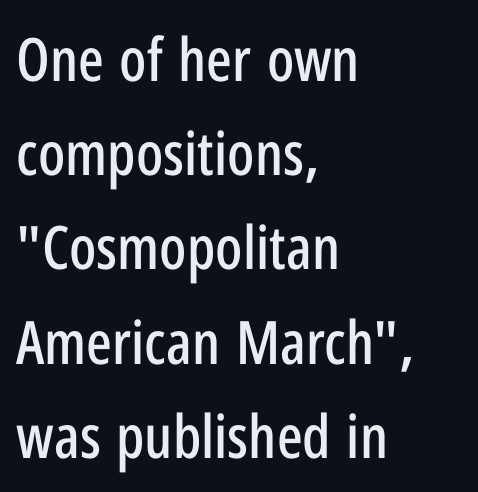
Q: Is the text italic (slanted)? A: No, it is upright.
Q: Is the typeface a serif or a sans-serif typeface? A: Sans-serif.
Q: Is the text underlined? A: No.
Q: How is the paragraph aligned? A: Left-aligned.
Q: Is the spacing between letters normal or unusually wide? A: Normal.
Q: Is the spacing between lines tight, normal or loose? A: Normal.
Q: Width (condensed, normal, or wide)? A: Condensed.
Q: Stroke contrast? A: Low.
Q: x-height? A: Medium.
Q: Monospaced? A: No.
